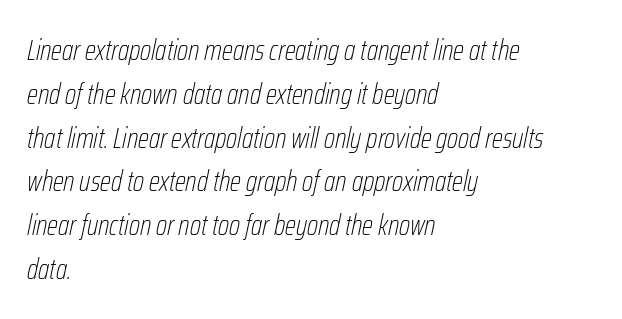
The baseline area is clear. The passage shown stacks its lines at a standard gap. Each word holds together tightly as a unit, with standard inter-letter gaps. You could not count columns in this text — the font is proportionally spaced.
